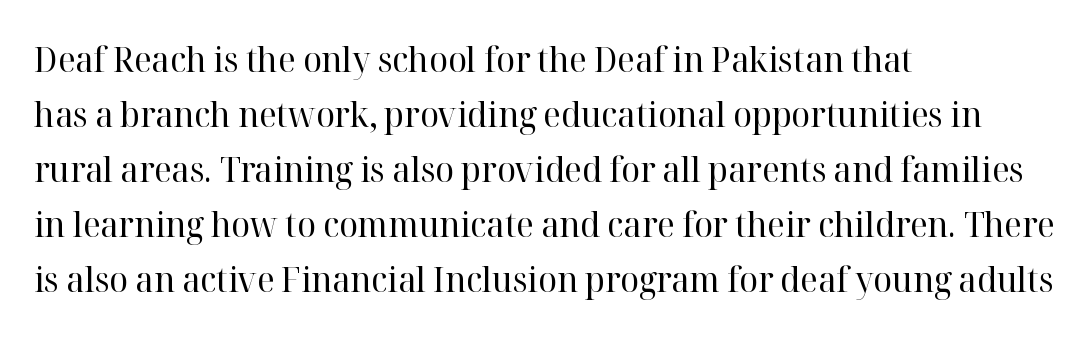
Q: Is the text bold? A: No.
Q: Is the text italic (slanted)? A: No, it is upright.
Q: Is the typeface a serif or a sans-serif typeface? A: Serif.
Q: Is the text underlined? A: No.
Q: How is the paragraph aligned? A: Left-aligned.
Q: Is the spacing between letters normal or unusually wide? A: Normal.
Q: Is the spacing between lines tight, normal or loose? A: Normal.
Q: Width (condensed, normal, or wide)? A: Normal.
Q: Stroke contrast? A: High.
Q: x-height? A: Medium.
Q: Monospaced? A: No.
